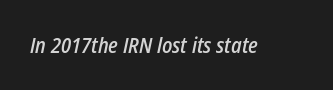
Summary of weight: moderately heavy, a semibold. Letters rest on an invisible, unmarked baseline. This sample uses an oblique cut, with every glyph tilted off the vertical. Glyph-to-glyph distance matches everyday printed text.
